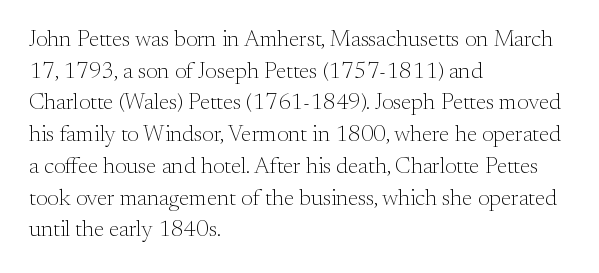
{"italic": "no", "bold": "no", "underline": "no", "align": "left", "line_spacing": "normal", "line_spacing_ratio": 1.38, "letter_spacing": "normal", "letter_spacing_em": 0.0, "glyph_px": 23}
